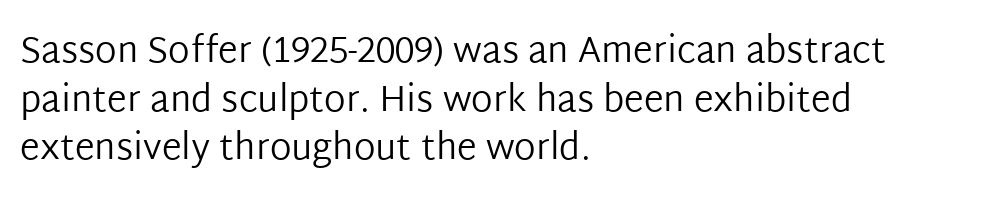
{"serif": "no", "italic": "no", "bold": "no", "weight": "regular", "width": "normal", "stroke_contrast": "low", "x_height": "medium", "monospaced": "no", "underline": "no", "align": "left", "line_spacing": "normal", "line_spacing_ratio": 1.35, "letter_spacing": "normal", "letter_spacing_em": 0.0, "glyph_px": 36}
